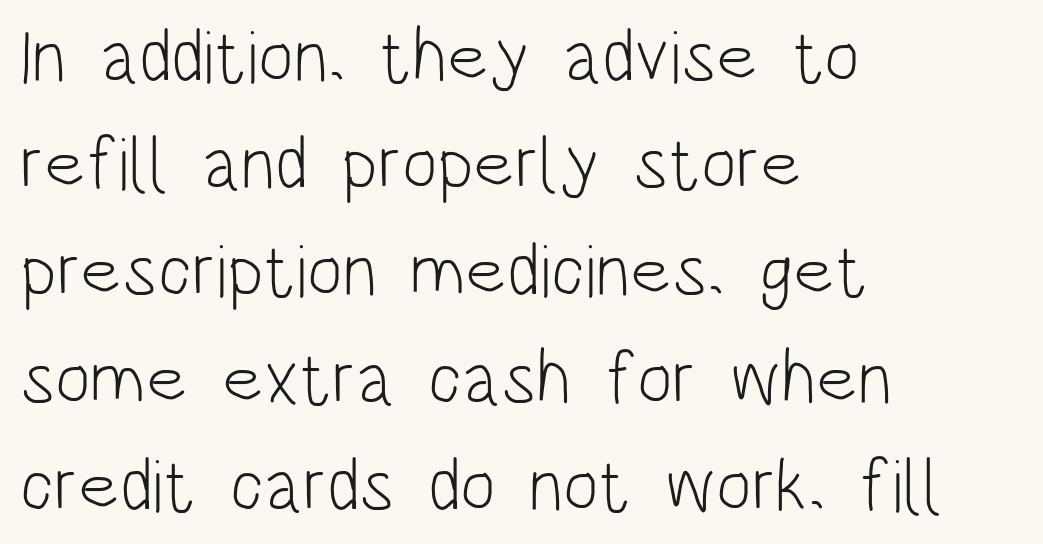
{"serif": "no", "italic": "no", "bold": "no", "weight": "light", "width": "condensed", "stroke_contrast": "low", "x_height": "large", "monospaced": "no", "underline": "no", "align": "left", "line_spacing": "normal", "line_spacing_ratio": 1.43, "letter_spacing": "normal", "letter_spacing_em": 0.0, "glyph_px": 75}
